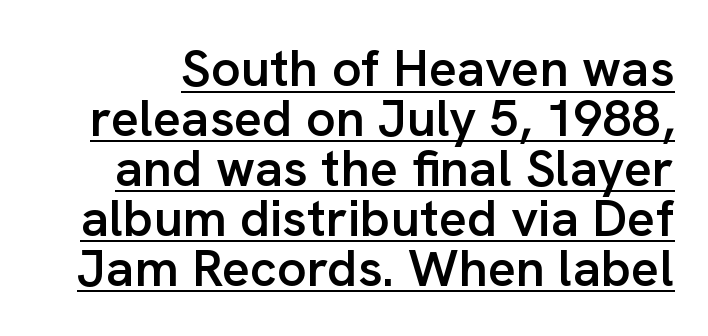
Q: Is the text bold? A: Semi-bold.
Q: Is the text italic (slanted)? A: No, it is upright.
Q: Is the typeface a serif or a sans-serif typeface? A: Sans-serif.
Q: Is the text underlined? A: Yes.
Q: Is the spacing between letters normal or unusually wide? A: Normal.
Q: Is the spacing between lines tight, normal or loose? A: Tight.
Q: Width (condensed, normal, or wide)? A: Normal.
Q: Stroke contrast? A: Low.
Q: x-height? A: Medium.
Q: Monospaced? A: No.
